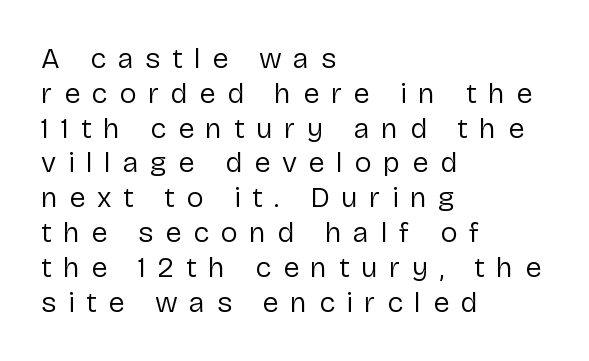
Weight: regular or lighter. Letterform terminals end flat and unadorned throughout the passage. Observe the wide spacing: letters keep a clear distance from each other. You could not count columns in this text — the font is proportionally spaced.
